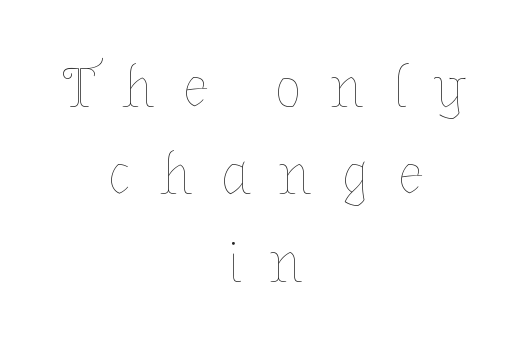
{"italic": "no", "bold": "no", "weight": "thin", "width": "normal", "stroke_contrast": "low", "x_height": "medium", "monospaced": "no", "underline": "no", "align": "center", "line_spacing": "normal", "line_spacing_ratio": 1.48, "letter_spacing": "wide", "letter_spacing_em": 0.47, "glyph_px": 59}
